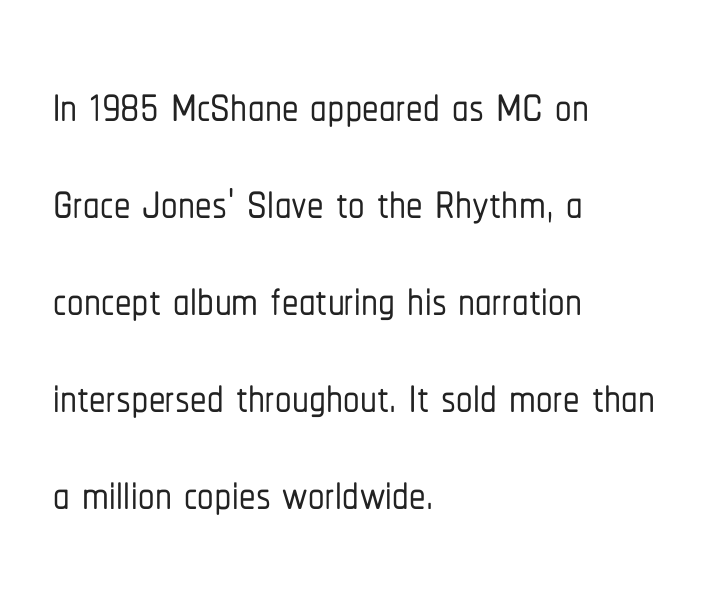
Nope, not italic — everything's standing straight. Look at the tracking — it's just the regular setting, nothing added. A classic flush-left, rag-right setting is used for this passage. Is this a fixed-width face? No — the glyphs have proportional, varying widths. Quick note: interline space is typical. Check under the words: just untouched page.
